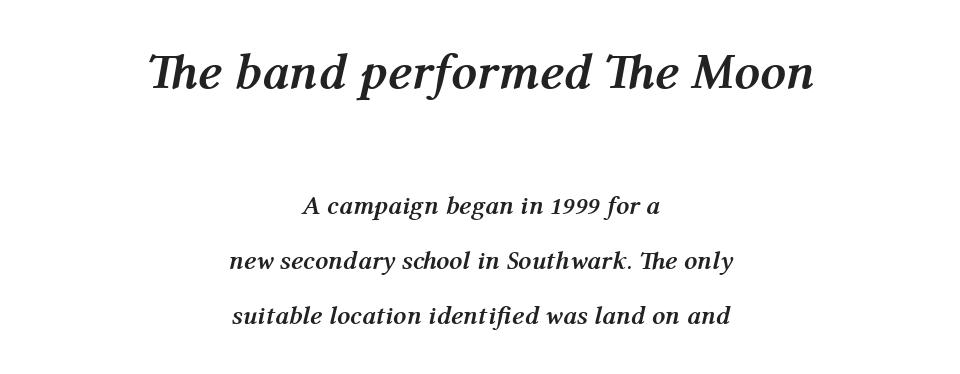
The whole block is typeset with a tilt. You get the large type first, then a drop to smaller type. The zone under the glyphs is completely vacant. The passage is arranged like a title page — every line centered. Its strokes are broad and dark, the hallmark of bold type. This sample trades compactness for vertical openness between lines.
